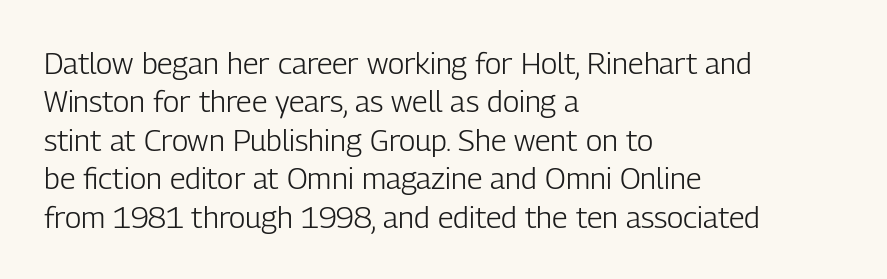
The image shows 30 px light, condensed sans-serif type, upright; set left-aligned, normal line spacing (1.28x), normal letter spacing, not underlined; low stroke contrast and a medium x-height.
